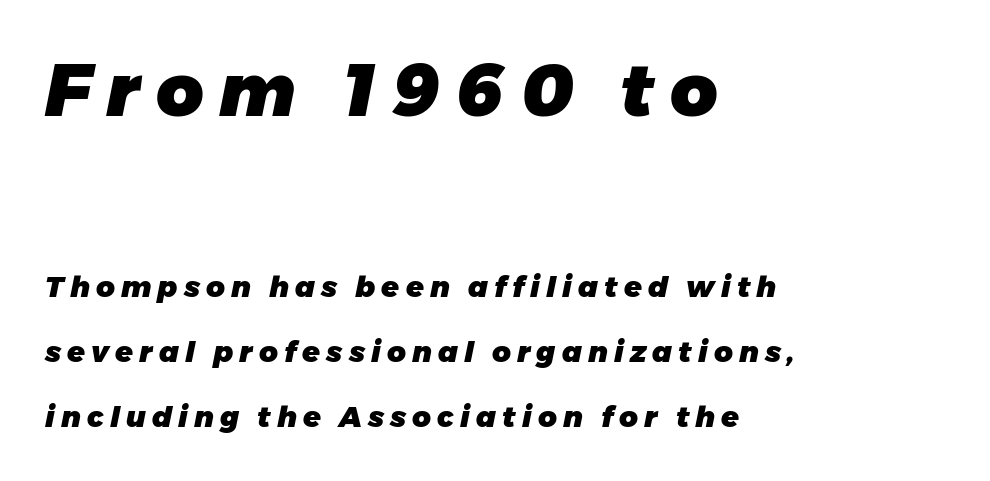
{"italic": "yes", "lean": "right", "slant_degrees": 11, "bold": "yes", "weight": "heavy", "width": "normal", "stroke_contrast": "low", "x_height": "medium", "monospaced": "no", "underline": "no", "align": "left", "line_spacing": "loose", "line_spacing_ratio": 2.25, "letter_spacing": "wide", "letter_spacing_em": 0.21, "larger_block": "first", "size_ratio": 2.52, "glyph_px": 73}
